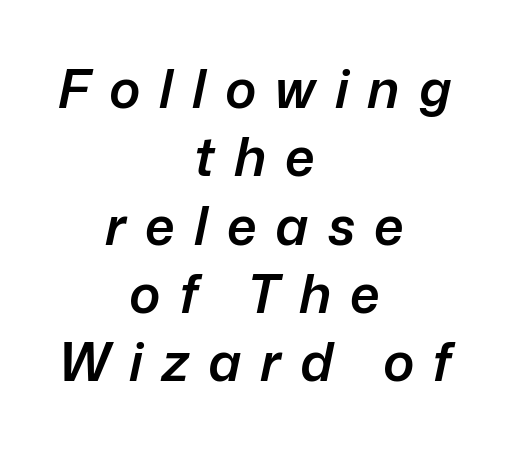
Q: Is the text bold? A: Semi-bold.
Q: Is the text italic (slanted)? A: Yes, it leans right by about 12 degrees.
Q: Is the text underlined? A: No.
Q: How is the paragraph aligned? A: Centered.
Q: Is the spacing between letters normal or unusually wide? A: Unusually wide.
Q: Is the spacing between lines tight, normal or loose? A: Normal.
Q: Width (condensed, normal, or wide)? A: Normal.
Q: Stroke contrast? A: Low.
Q: x-height? A: Medium.
Q: Monospaced? A: No.
